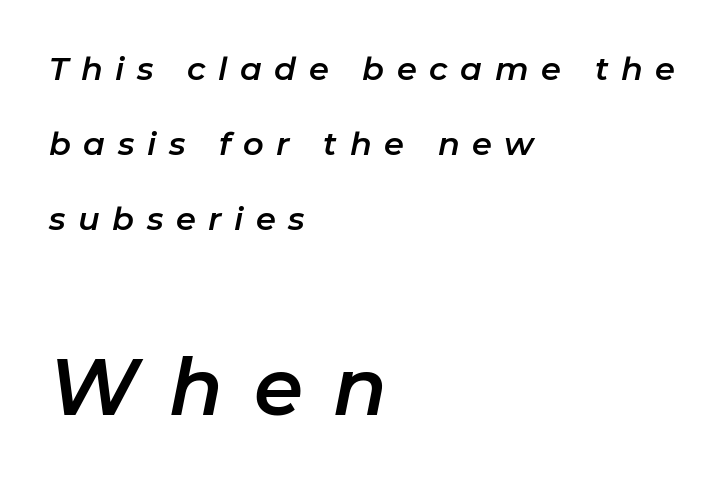
Q: Is the text italic (slanted)? A: Yes, it leans right by about 11 degrees.
Q: Is the text underlined? A: No.
Q: How is the paragraph aligned? A: Left-aligned.
Q: Is the spacing between letters normal or unusually wide? A: Unusually wide.
Q: Is the spacing between lines tight, normal or loose? A: Loose.
Q: Which block of text is set in a larger size, the first (top) or the second (bottom)? A: The second (bottom) one.
Q: Width (condensed, normal, or wide)? A: Normal.
Q: Stroke contrast? A: Low.
Q: x-height? A: Medium.
Q: Monospaced? A: No.
